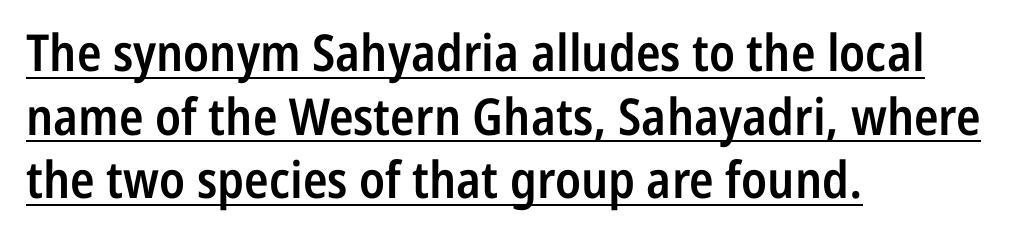
Q: Is the text bold? A: Semi-bold.
Q: Is the text italic (slanted)? A: No, it is upright.
Q: Is the typeface a serif or a sans-serif typeface? A: Sans-serif.
Q: Is the text underlined? A: Yes.
Q: How is the paragraph aligned? A: Left-aligned.
Q: Is the spacing between letters normal or unusually wide? A: Normal.
Q: Is the spacing between lines tight, normal or loose? A: Normal.
Q: Width (condensed, normal, or wide)? A: Condensed.
Q: Stroke contrast? A: Low.
Q: x-height? A: Medium.
Q: Monospaced? A: No.
